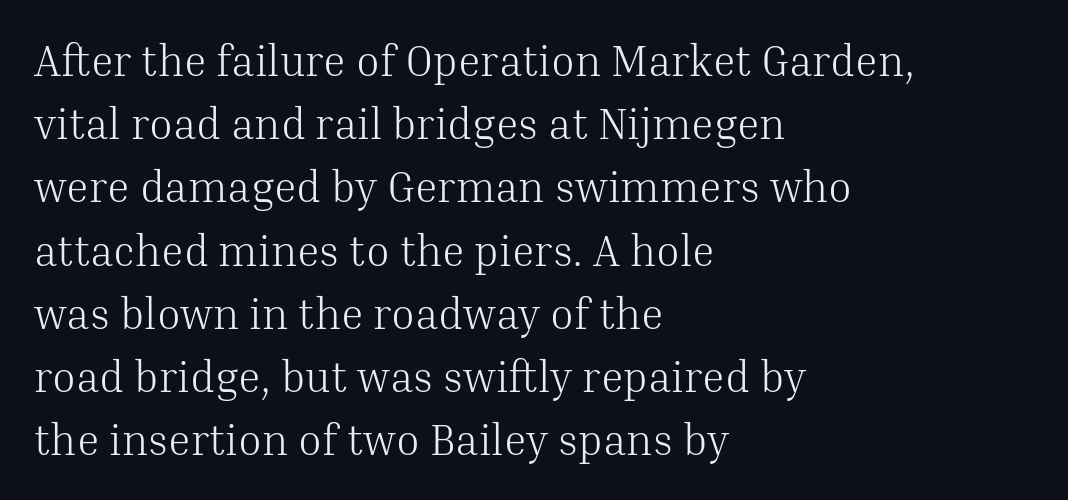
The image shows 43 px light serif type, upright; set left-aligned, normal line spacing (1.47x), normal letter spacing, not underlined; medium stroke contrast and a medium x-height.
